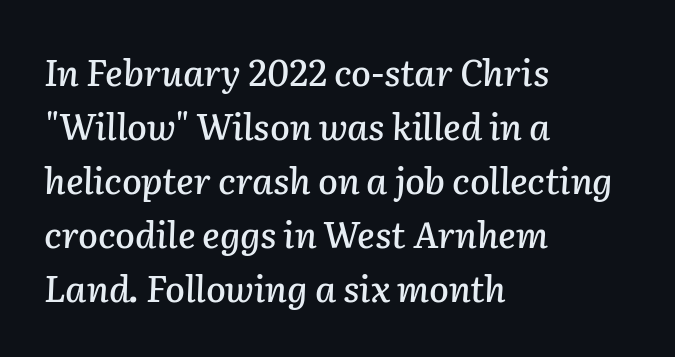
Short and long lines alike share a common starting point at left. Each letter keeps its own natural width here, so spacing adapts to shape. Descenders are the only things crossing below the line. Horizontal bands of white between lines are of average thickness. Compared with ordinary roman type, these characters are visibly tilted. The passage shown has conventional tracking throughout.
